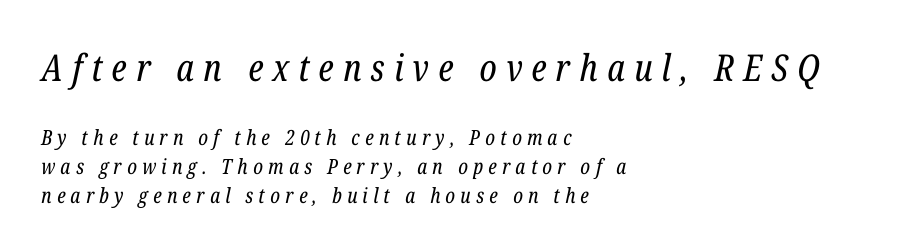
Reading down the block, your eye returns to a fixed left position each line. Character size in the leading block exceeds that of the trailing block. The letters advance in unequal steps, a hallmark of proportional type. The letterforms stand isolated, each surrounded by extra space.
